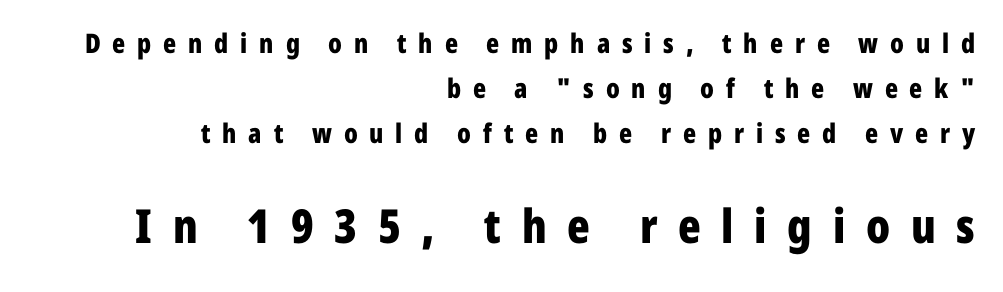
The image shows 47 px bold, condensed sans-serif type, upright; set right-aligned, normal line spacing (1.66x), unusually wide letter spacing (+0.44 em), not underlined; the second (bottom) block is 1.74x larger; low stroke contrast and a medium x-height.
